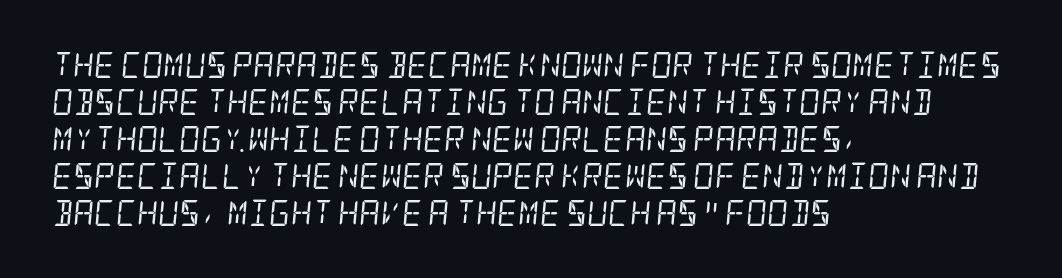
Q: Is the text bold? A: No.
Q: Is the text italic (slanted)? A: Yes, it leans right by about 5 degrees.
Q: Is the text underlined? A: No.
Q: How is the paragraph aligned? A: Left-aligned.
Q: Is the spacing between letters normal or unusually wide? A: Normal.
Q: Is the spacing between lines tight, normal or loose? A: Normal.
